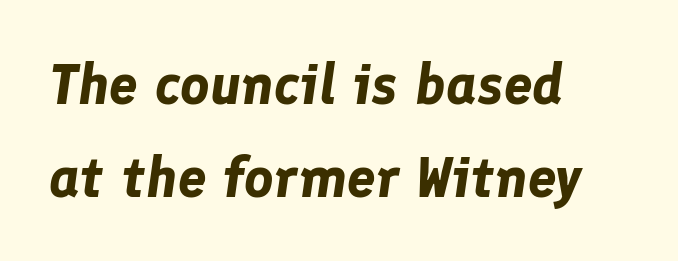
{"italic": "yes", "lean": "right", "slant_degrees": 8, "bold": "yes", "weight": "bold", "width": "normal", "stroke_contrast": "low", "x_height": "medium", "monospaced": "no", "underline": "no", "align": "left", "line_spacing": "normal", "line_spacing_ratio": 1.63, "letter_spacing": "normal", "letter_spacing_em": 0.0, "glyph_px": 57}
